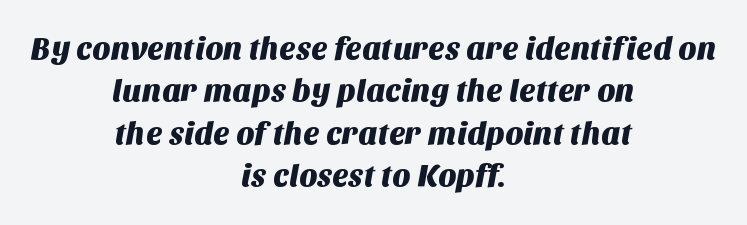
Q: Is the typeface a serif or a sans-serif typeface? A: Sans-serif.
Q: Is the text underlined? A: No.
Q: How is the paragraph aligned? A: Centered.
Q: Is the spacing between letters normal or unusually wide? A: Normal.
Q: Is the spacing between lines tight, normal or loose? A: Normal.
Q: Width (condensed, normal, or wide)? A: Normal.
Q: Stroke contrast? A: Medium.
Q: x-height? A: Large.
Q: Monospaced? A: No.
